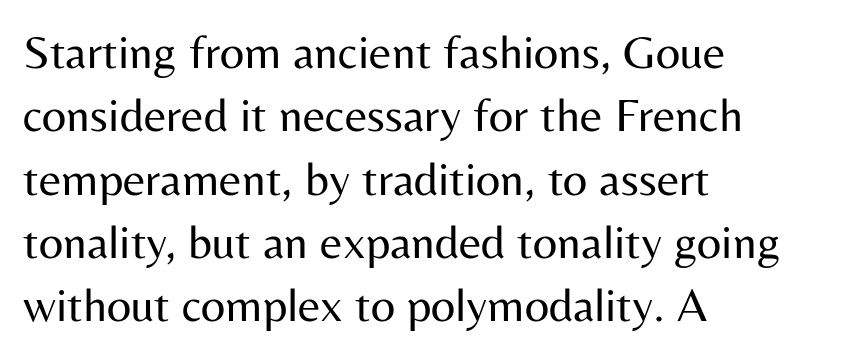
The letters advance in unequal steps, a hallmark of proportional type. Which margin do the lines hug? The left one — the right edge is uneven. Check where the strokes stop: nothing finishes them off — pure sans. The vertical gap from one line to the next is medium. The strokes carry an ordinary text weight at most. Posture: upright roman.
